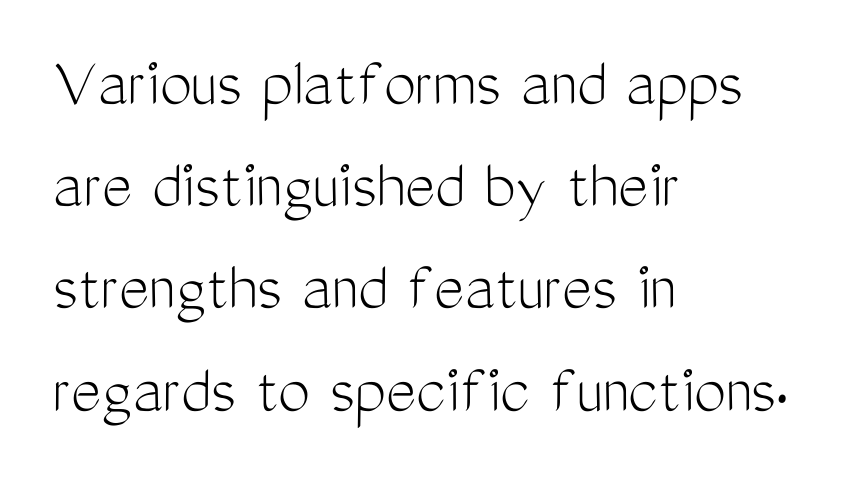
Q: Is the text bold? A: No.
Q: Is the text italic (slanted)? A: No, it is upright.
Q: Is the typeface a serif or a sans-serif typeface? A: Sans-serif.
Q: Is the text underlined? A: No.
Q: How is the paragraph aligned? A: Left-aligned.
Q: Is the spacing between letters normal or unusually wide? A: Normal.
Q: Is the spacing between lines tight, normal or loose? A: Normal.
Q: Width (condensed, normal, or wide)? A: Condensed.
Q: Stroke contrast? A: Medium.
Q: x-height? A: Medium.
Q: Monospaced? A: No.
